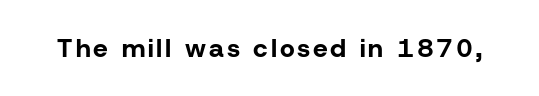
Heavy, bold letterforms. Tall strokes in this sample are plumb rather than angled. The strip under each line holds only bare page.
